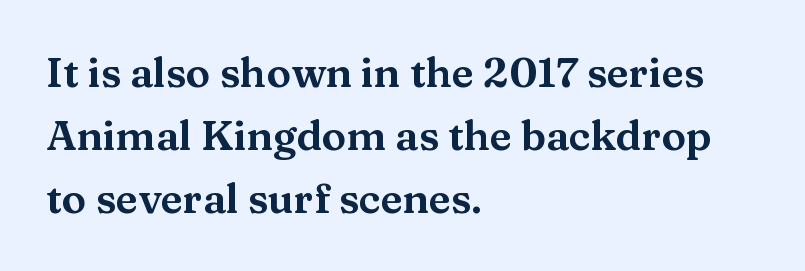
The image shows 41 px wide serif type, upright; set left-aligned, normal line spacing (1.54x), normal letter spacing, not underlined; medium stroke contrast and a medium x-height.
